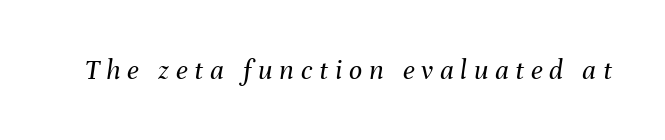
Does extra space separate the letters? Yes, quite a lot of it. Slanted lettering throughout. Proportional: the letters do not fall into vertical columns. Has an underline been added? It has not.
